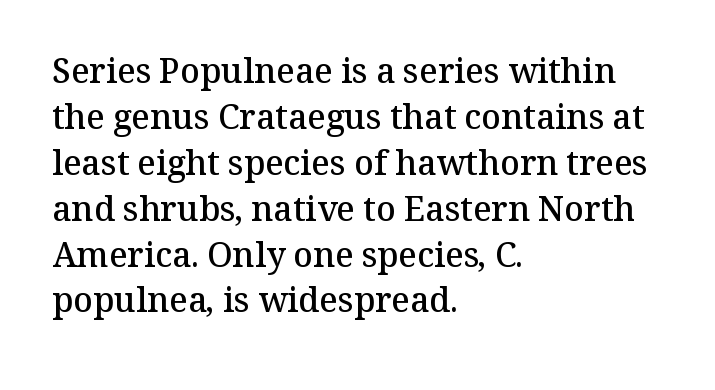
Which margin do the lines hug? The left one — the right edge is uneven. The string is rendered with underlining switched off. The face used here is rendered with its standard letterfit. The rendering uses a moderate line-height, typical for paragraphs. Font category for this specimen: serif. Spacing verdict: proportional, widths tailored to each character.
